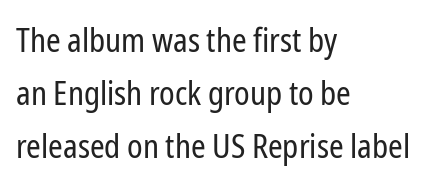
The font is comparable to plain body text, perhaps lighter. Character widths vary here, with narrow letters taking less room than wide ones. Inter-character spacing is left at the font's built-in metrics. The passage is arranged the way most books set body copy — flush left. A clean baseline with only descenders dipping below it.
